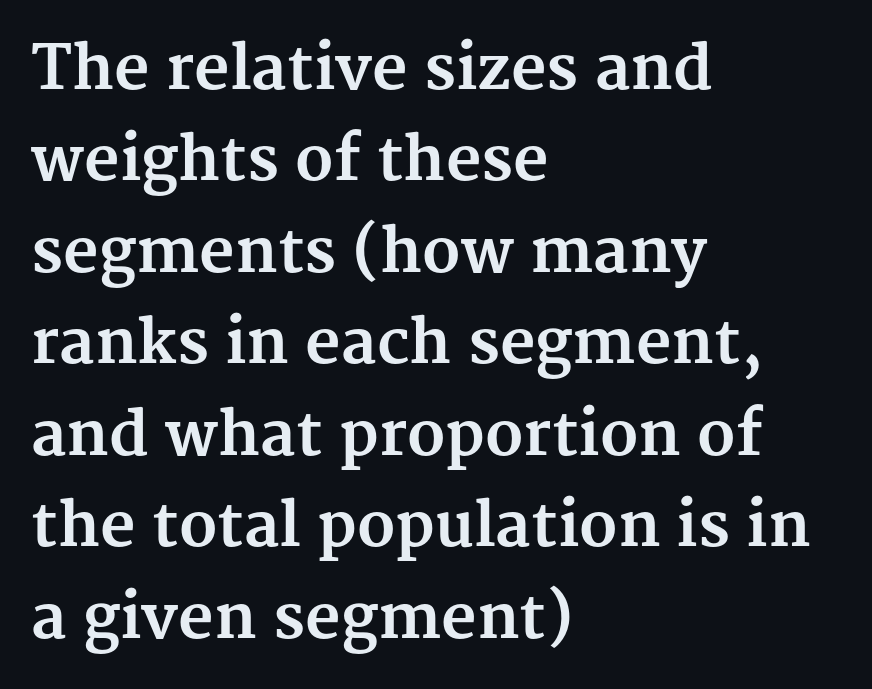
Q: Is the text bold? A: Yes.
Q: Is the text italic (slanted)? A: No, it is upright.
Q: Is the typeface a serif or a sans-serif typeface? A: Serif.
Q: Is the text underlined? A: No.
Q: How is the paragraph aligned? A: Left-aligned.
Q: Is the spacing between letters normal or unusually wide? A: Normal.
Q: Is the spacing between lines tight, normal or loose? A: Normal.
Q: Width (condensed, normal, or wide)? A: Normal.
Q: Stroke contrast? A: Medium.
Q: x-height? A: Medium.
Q: Monospaced? A: No.
